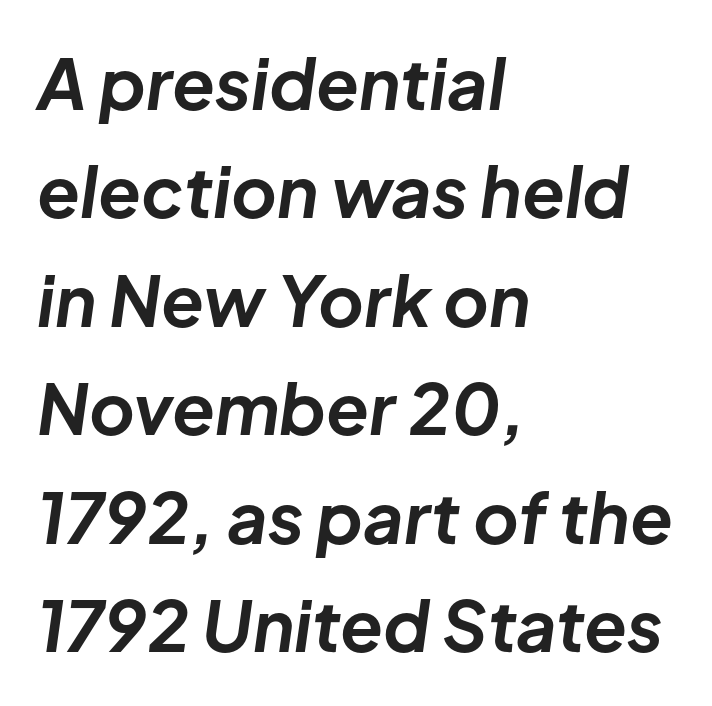
Q: Is the text bold? A: Yes.
Q: Is the text italic (slanted)? A: Yes, it leans right by about 8 degrees.
Q: Is the text underlined? A: No.
Q: How is the paragraph aligned? A: Left-aligned.
Q: Is the spacing between letters normal or unusually wide? A: Normal.
Q: Is the spacing between lines tight, normal or loose? A: Normal.
Q: Width (condensed, normal, or wide)? A: Normal.
Q: Stroke contrast? A: Low.
Q: x-height? A: Medium.
Q: Monospaced? A: No.
